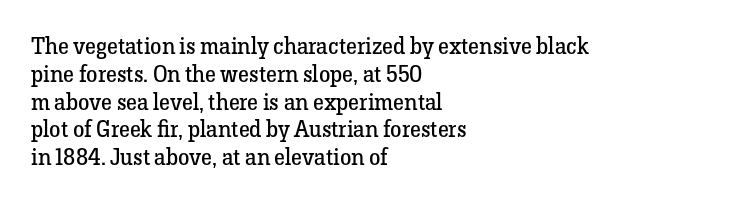
Italic: no, the glyphs are upright roman. Typeset ragged right — the left edge is the straight one. The gaps between neighbouring characters are ordinary and unremarkable. No letter is thick-stroked: the sample isn't bold. Lines of text with bare space underneath.
